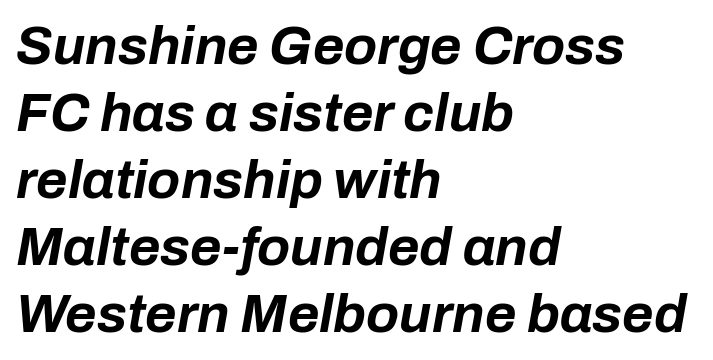
Q: Is the text bold? A: Yes.
Q: Is the text italic (slanted)? A: Yes, it leans right by about 10 degrees.
Q: Is the text underlined? A: No.
Q: How is the paragraph aligned? A: Left-aligned.
Q: Is the spacing between letters normal or unusually wide? A: Normal.
Q: Width (condensed, normal, or wide)? A: Normal.
Q: Stroke contrast? A: Low.
Q: x-height? A: Medium.
Q: Monospaced? A: No.
